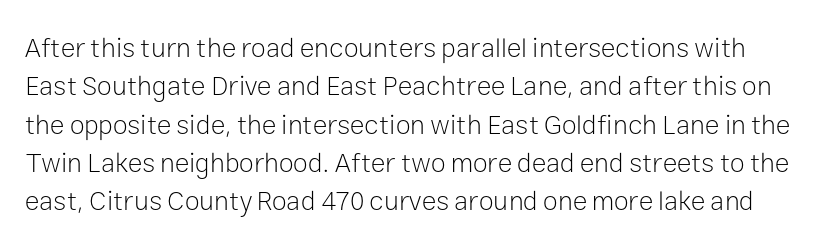
The image shows 27 px text type, upright; set normal line spacing (1.42x), normal letter spacing, not underlined.
